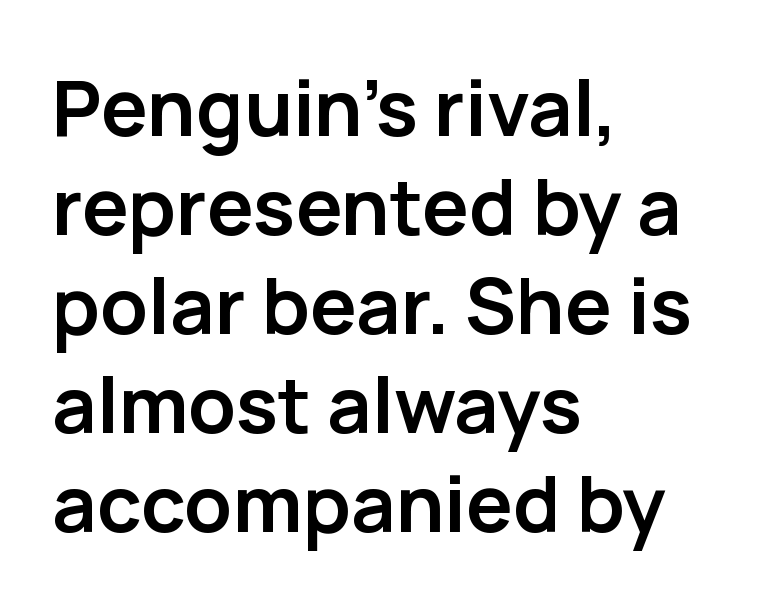
A typesetter would call this proportional, since set widths differ per character. Standard letterfit; no display-style spreading of the glyphs. Notice how the stems are strictly vertical — no italics here. Notice how descenders clear the ascenders below comfortably — that's standard leading. The rendering shows plain stroke endings on the letterforms — a sans-serif design. The baseline area is clear.
